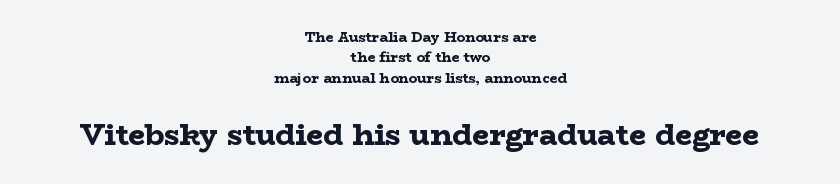
Q: Is the text bold? A: Yes.
Q: Is the text italic (slanted)? A: No, it is upright.
Q: Is the typeface a serif or a sans-serif typeface? A: Serif.
Q: Is the text underlined? A: No.
Q: How is the paragraph aligned? A: Centered.
Q: Is the spacing between letters normal or unusually wide? A: Normal.
Q: Is the spacing between lines tight, normal or loose? A: Normal.
Q: Which block of text is set in a larger size, the first (top) or the second (bottom)? A: The second (bottom) one.
Q: Width (condensed, normal, or wide)? A: Wide.
Q: Stroke contrast? A: Low.
Q: x-height? A: Medium.
Q: Monospaced? A: No.
